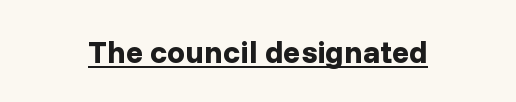
{"serif": "no", "italic": "no", "bold": "yes", "weight": "bold", "width": "normal", "stroke_contrast": "low", "x_height": "medium", "monospaced": "no", "underline": "yes", "align": "center", "letter_spacing": "normal", "letter_spacing_em": 0.0, "glyph_px": 32}
